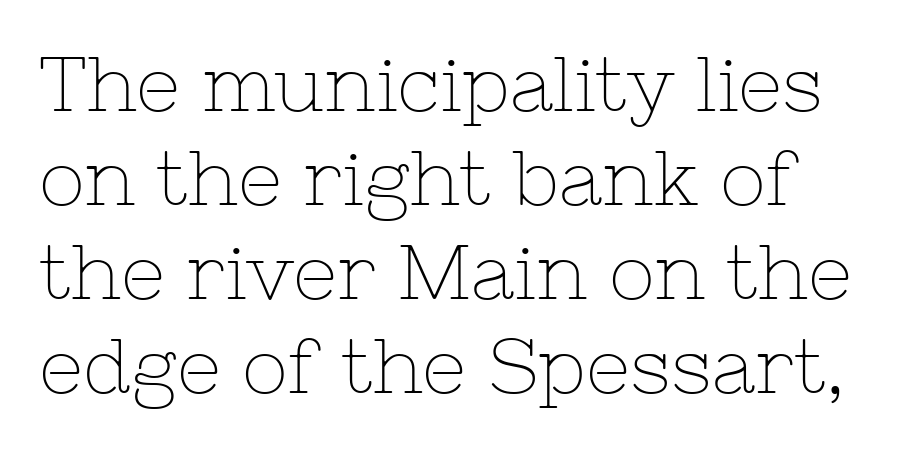
Q: Is the text bold? A: No.
Q: Is the text italic (slanted)? A: No, it is upright.
Q: Is the typeface a serif or a sans-serif typeface? A: Serif.
Q: Is the text underlined? A: No.
Q: How is the paragraph aligned? A: Left-aligned.
Q: Is the spacing between letters normal or unusually wide? A: Normal.
Q: Width (condensed, normal, or wide)? A: Normal.
Q: Stroke contrast? A: Low.
Q: x-height? A: Medium.
Q: Monospaced? A: No.
